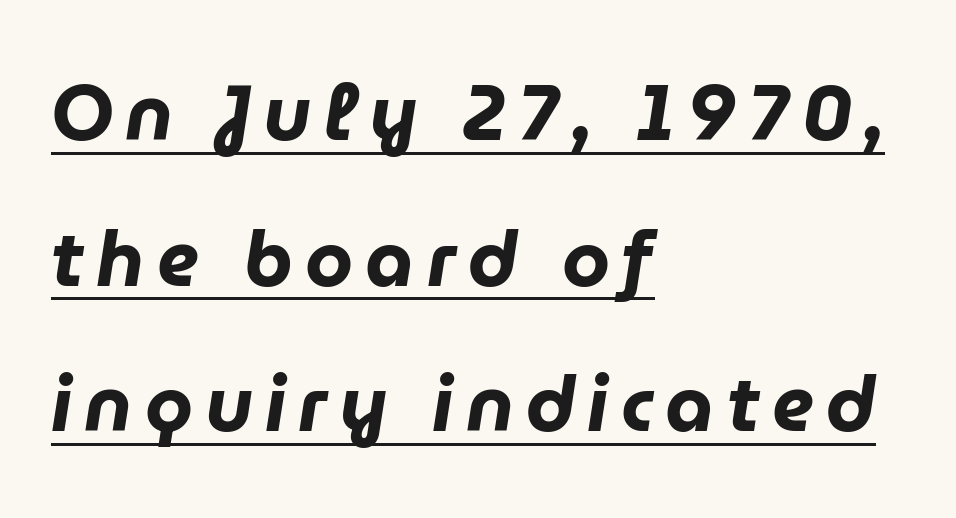
{"italic": "yes", "lean": "right", "slant_degrees": 9, "bold": "yes", "weight": "heavy", "width": "normal", "stroke_contrast": "low", "x_height": "medium", "monospaced": "no", "underline": "yes", "align": "left", "line_spacing_ratio": 1.89, "glyph_px": 77}
